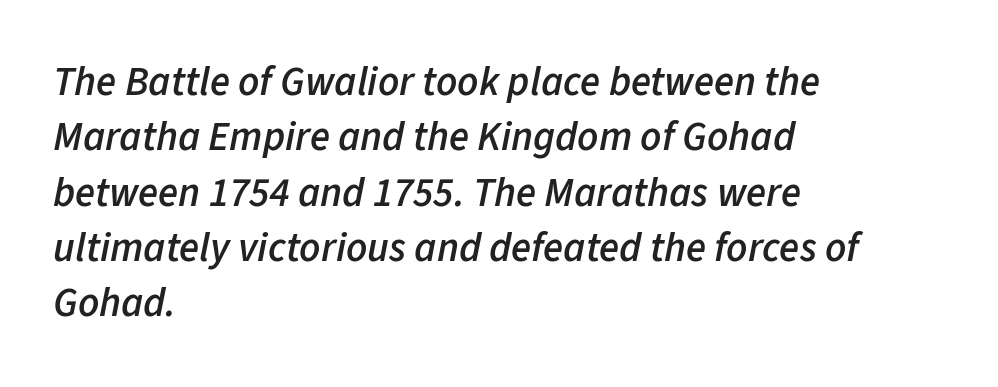
Does the copy run flush right? No — it runs flush left. Words appear dense and cohesive because spacing is normal. Its strokes are somewhat broadened, the hallmark of semibold type. A clean baseline with only descenders dipping below it.
